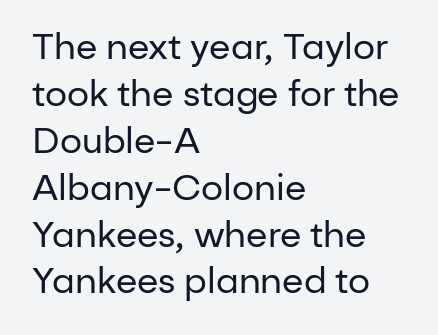
A roman cut, with each character standing at attention. Honestly, the row spacing looks completely unremarkable. Check the space under the baseline: it is left empty. Characters follow at the spacing the type designer built in.
